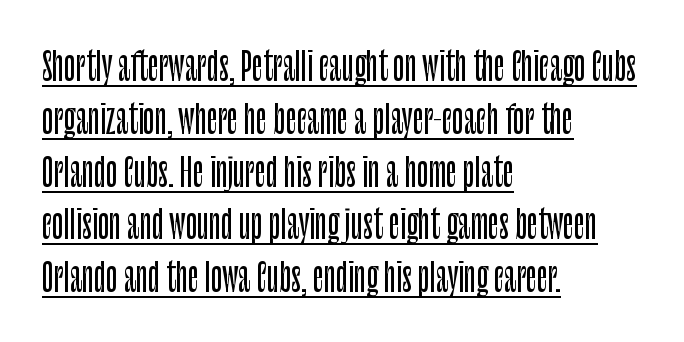
Q: Is the text italic (slanted)? A: No, it is upright.
Q: Is the typeface a serif or a sans-serif typeface? A: Sans-serif.
Q: Is the text underlined? A: Yes.
Q: How is the paragraph aligned? A: Left-aligned.
Q: Is the spacing between letters normal or unusually wide? A: Normal.
Q: Is the spacing between lines tight, normal or loose? A: Normal.
Q: Width (condensed, normal, or wide)? A: Condensed.
Q: Stroke contrast? A: Low.
Q: x-height? A: Large.
Q: Monospaced? A: No.
